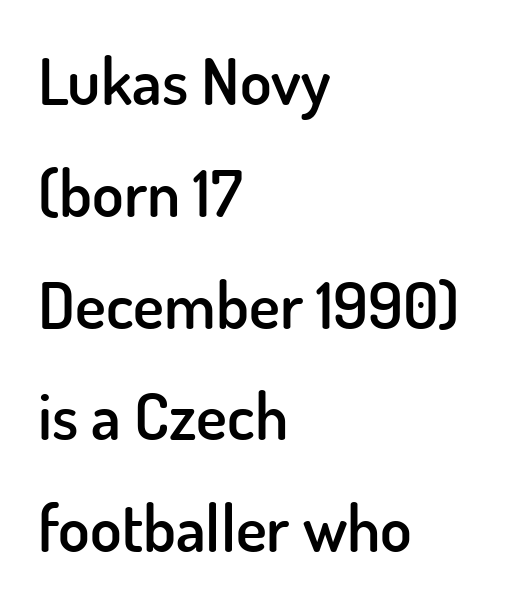
The image shows 65 px semibold sans-serif type, upright; set left-aligned, line spacing 1.72x, normal letter spacing, not underlined; low stroke contrast and a small x-height.
